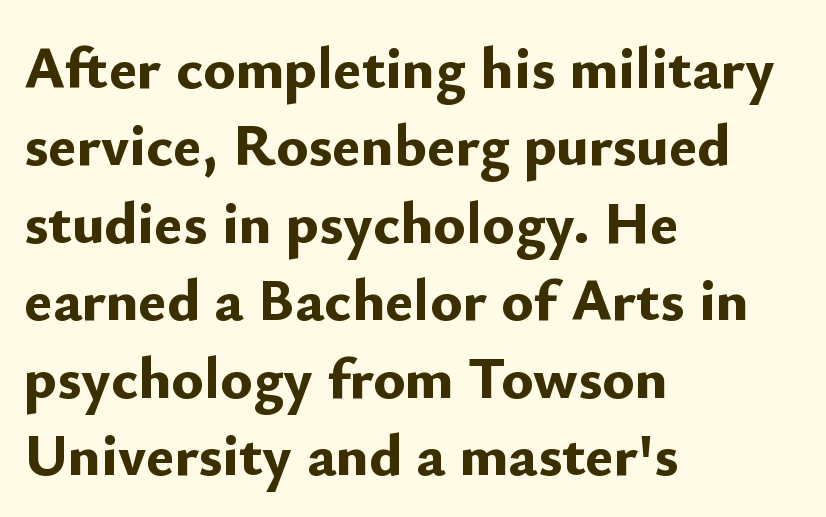
Q: Is the text bold? A: Yes.
Q: Is the text italic (slanted)? A: No, it is upright.
Q: Is the typeface a serif or a sans-serif typeface? A: Sans-serif.
Q: Is the text underlined? A: No.
Q: How is the paragraph aligned? A: Left-aligned.
Q: Is the spacing between letters normal or unusually wide? A: Normal.
Q: Is the spacing between lines tight, normal or loose? A: Normal.
Q: Width (condensed, normal, or wide)? A: Normal.
Q: Stroke contrast? A: Low.
Q: x-height? A: Small.
Q: Monospaced? A: No.
